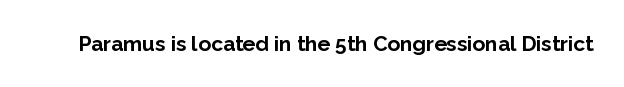
The image shows 21 px bold type, upright; set normal letter spacing, not underlined.
